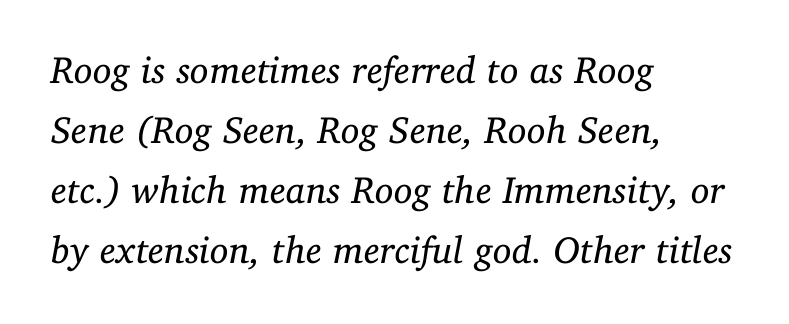
{"serif": "yes", "italic": "yes", "lean": "right", "slant_degrees": 11, "bold": "no", "weight": "regular", "width": "normal", "stroke_contrast": "low", "x_height": "medium", "monospaced": "no", "underline": "no", "align": "left", "line_spacing": "normal", "line_spacing_ratio": 1.58, "letter_spacing": "normal", "letter_spacing_em": 0.0, "glyph_px": 38}
